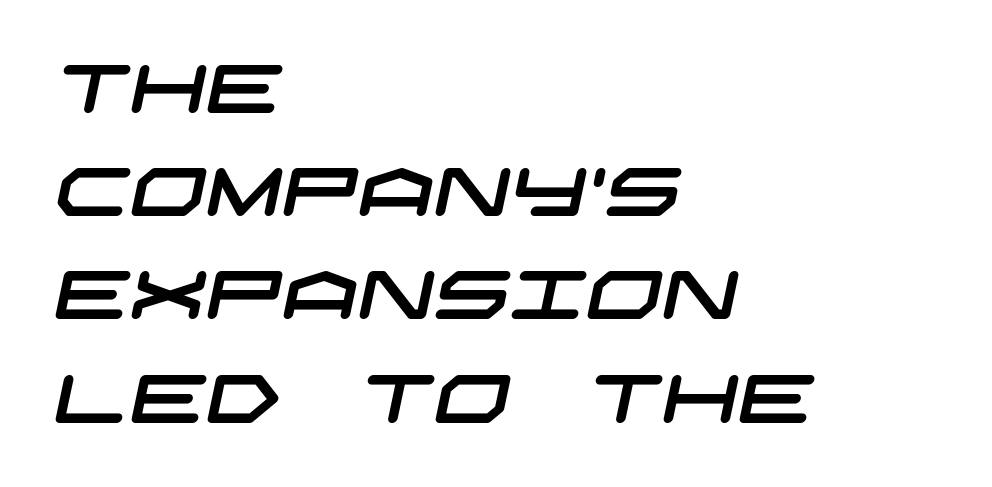
{"serif": "no", "width": "wide", "stroke_contrast": "low", "x_height": "large", "underline": "no", "align": "left", "line_spacing": "normal", "line_spacing_ratio": 1.54, "letter_spacing": "normal", "letter_spacing_em": 0.0, "glyph_px": 67}
